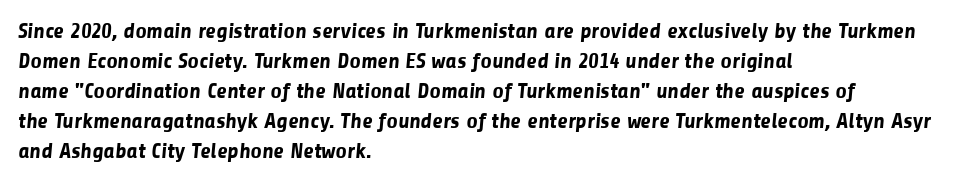
The image shows 22 px bold type; set left-aligned, normal line spacing (1.36x), normal letter spacing, not underlined.
